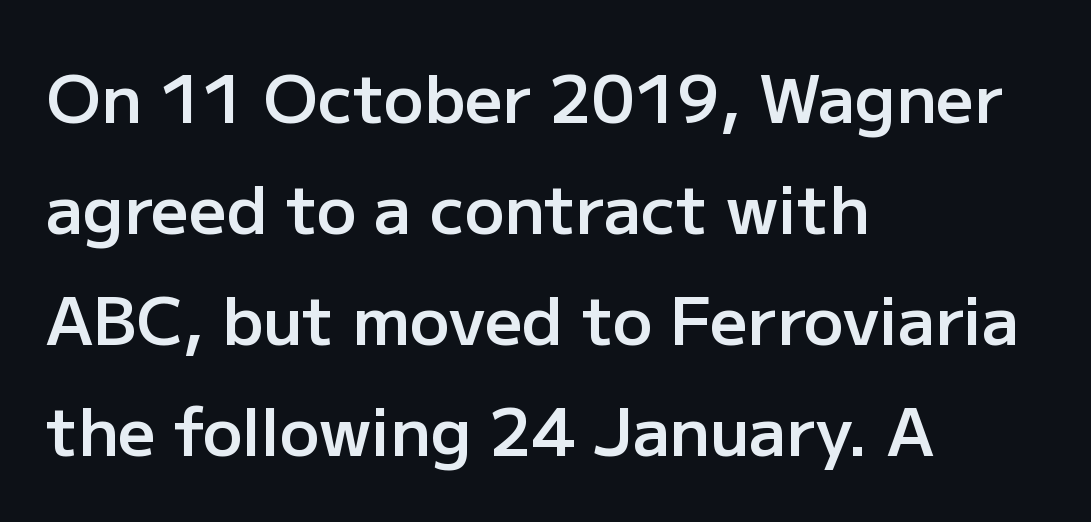
Q: Is the text bold? A: Semi-bold.
Q: Is the text italic (slanted)? A: No, it is upright.
Q: Is the typeface a serif or a sans-serif typeface? A: Sans-serif.
Q: Is the text underlined? A: No.
Q: How is the paragraph aligned? A: Left-aligned.
Q: Is the spacing between letters normal or unusually wide? A: Normal.
Q: Is the spacing between lines tight, normal or loose? A: Normal.
Q: Width (condensed, normal, or wide)? A: Normal.
Q: Stroke contrast? A: Low.
Q: x-height? A: Medium.
Q: Monospaced? A: No.
